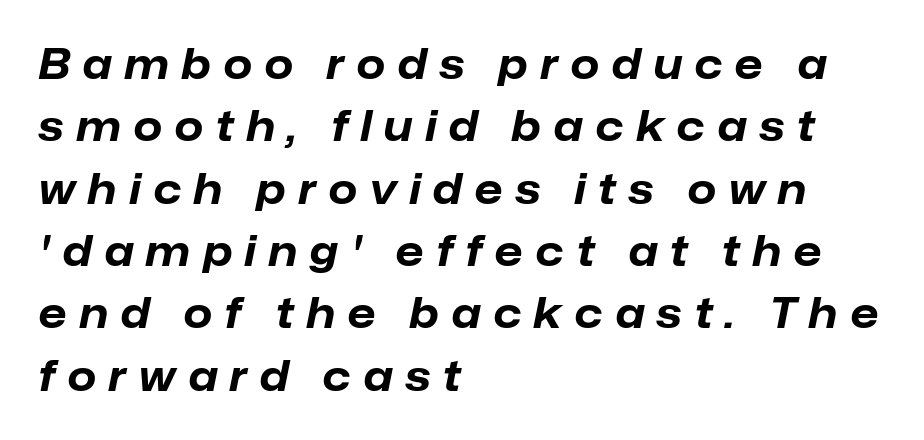
Q: Is the text bold? A: Yes.
Q: Is the text italic (slanted)? A: Yes, it leans right by about 12 degrees.
Q: Is the text underlined? A: No.
Q: How is the paragraph aligned? A: Left-aligned.
Q: Is the spacing between letters normal or unusually wide? A: Unusually wide.
Q: Is the spacing between lines tight, normal or loose? A: Normal.
Q: Width (condensed, normal, or wide)? A: Normal.
Q: Stroke contrast? A: Low.
Q: x-height? A: Medium.
Q: Monospaced? A: No.
